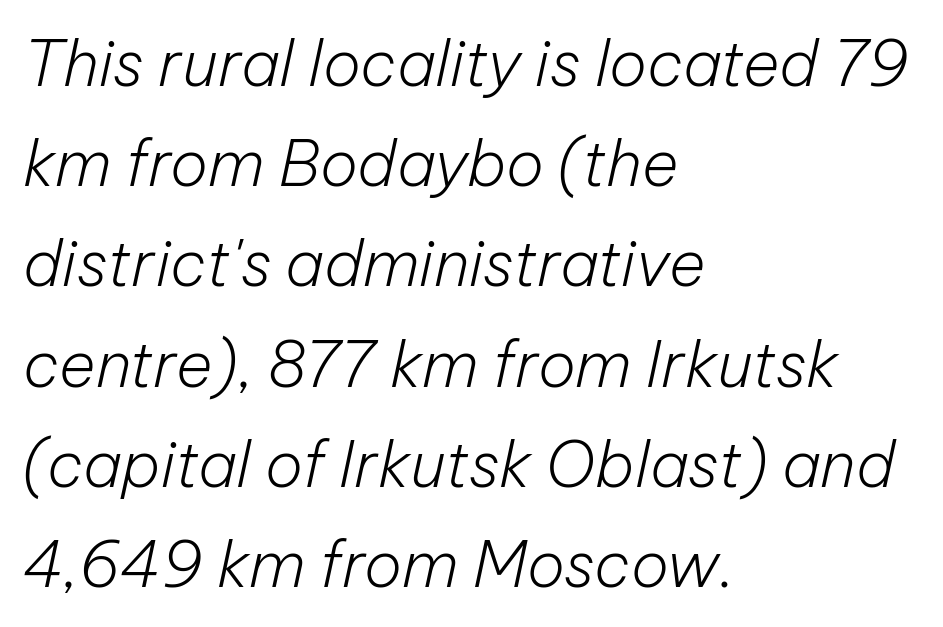
{"italic": "yes", "lean": "right", "slant_degrees": 12, "bold": "no", "weight": "light", "width": "normal", "stroke_contrast": "low", "x_height": "medium", "monospaced": "no", "underline": "no", "align": "left", "line_spacing": "normal", "line_spacing_ratio": 1.59, "letter_spacing": "normal", "letter_spacing_em": 0.0, "glyph_px": 63}
